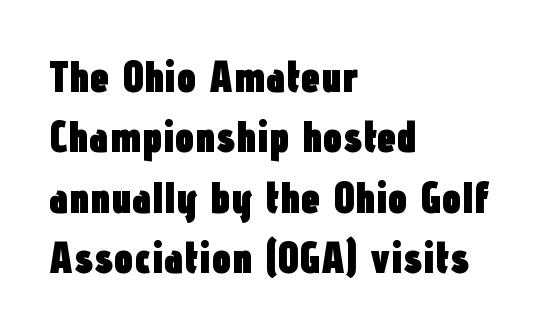
One-word summary of the alignment: left. This sample has the flowing, uneven cadence of proportional lettering. The zone under the glyphs is completely vacant. What stands out about the letter spacing? Nothing — it is the standard amount.
